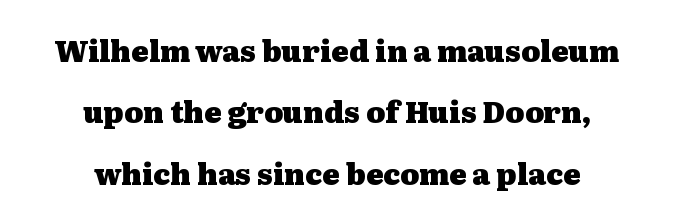
The line-height multiplier appears high, well above default. The letterforms sit shoulder to shoulder at normal distance. Has an underline been added? It has not. Posture: straight, roman, zero tilt. Alignment: centered. Strong, thick strokes mark this as bold type.
